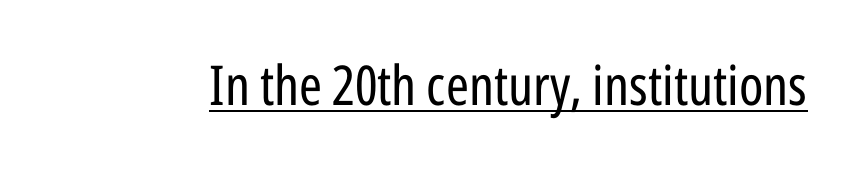
{"serif": "no", "italic": "no", "bold": "no", "weight": "regular", "width": "condensed", "stroke_contrast": "low", "x_height": "medium", "monospaced": "no", "underline": "yes", "letter_spacing": "normal", "letter_spacing_em": 0.0, "glyph_px": 55}
